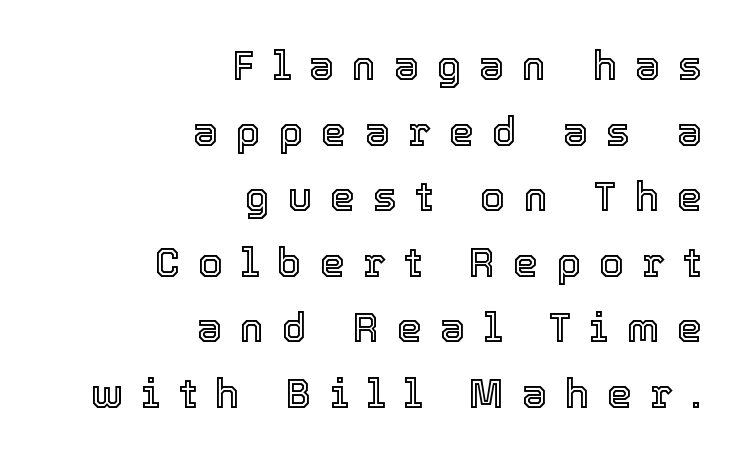
Q: Is the text italic (slanted)? A: No, it is upright.
Q: Is the text underlined? A: No.
Q: How is the paragraph aligned? A: Right-aligned.
Q: Is the spacing between letters normal or unusually wide? A: Unusually wide.
Q: Is the spacing between lines tight, normal or loose? A: Normal.
Q: Width (condensed, normal, or wide)? A: Normal.
Q: x-height? A: Medium.
Q: Monospaced? A: No.
